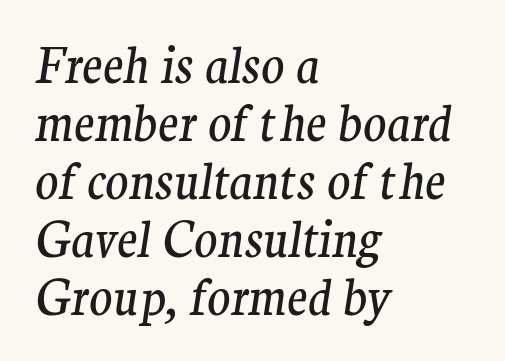
The image shows 48 px regular-weight serif type, italic (leaning right); set left-aligned, line spacing 1.21x, normal letter spacing, not underlined; medium stroke contrast and a medium x-height.
